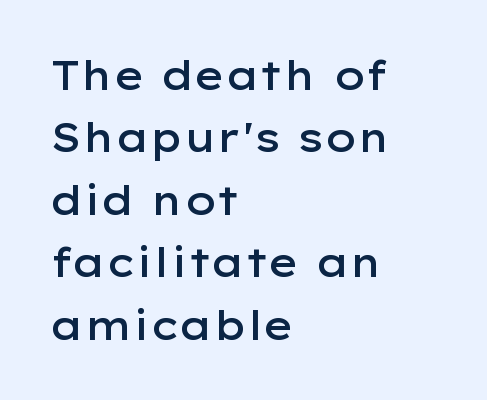
The image shows 40 px semibold, wide sans-serif type, upright; set left-aligned, normal line spacing (1.56x), normal letter spacing, not underlined; low stroke contrast and a medium x-height.
